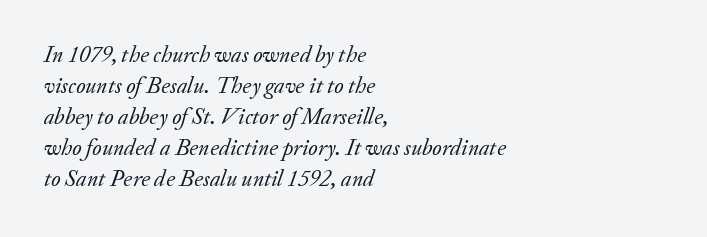
Q: Is the text bold? A: No.
Q: Is the text italic (slanted)? A: Yes, it leans right by about 20 degrees.
Q: Is the text underlined? A: No.
Q: How is the paragraph aligned? A: Left-aligned.
Q: Is the spacing between letters normal or unusually wide? A: Normal.
Q: Is the spacing between lines tight, normal or loose? A: Normal.
